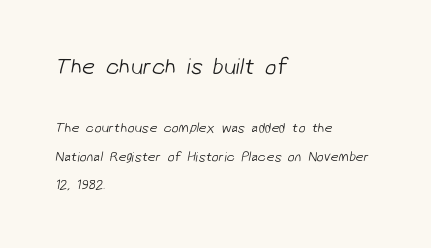
{"bold": "no", "underline": "no", "align": "left", "line_spacing": "loose", "line_spacing_ratio": 2.04, "letter_spacing": "normal", "letter_spacing_em": 0.0, "larger_block": "first", "size_ratio": 1.64, "glyph_px": 23}
